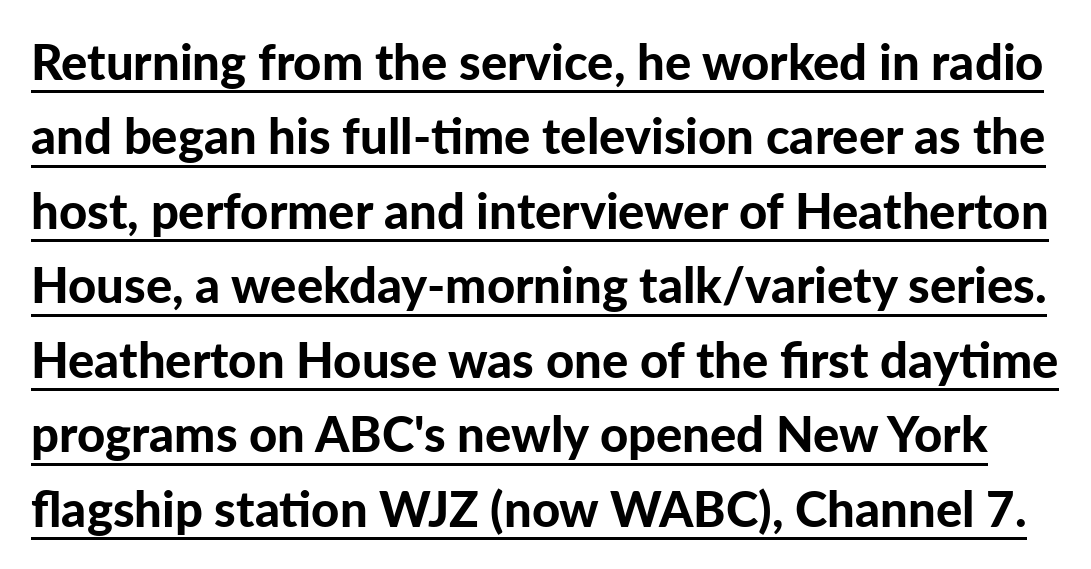
{"serif": "no", "italic": "no", "bold": "yes", "weight": "bold", "width": "normal", "stroke_contrast": "low", "x_height": "medium", "monospaced": "no", "underline": "yes", "line_spacing": "normal", "line_spacing_ratio": 1.52, "letter_spacing": "normal", "letter_spacing_em": 0.0, "glyph_px": 49}
